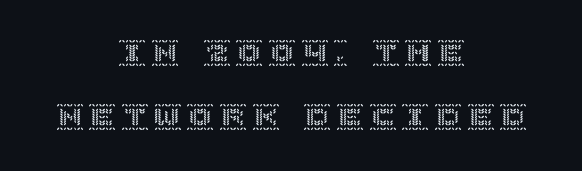
Q: Is the text italic (slanted)? A: No, it is upright.
Q: Is the text underlined? A: No.
Q: How is the paragraph aligned? A: Centered.
Q: Is the spacing between letters normal or unusually wide? A: Unusually wide.
Q: Is the spacing between lines tight, normal or loose? A: Loose.
